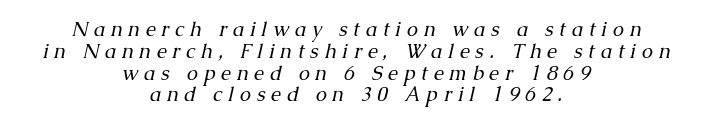
This rendering widens character spacing well past its baseline value. Compared with typical paragraphs, the rows here are closer together. The lines in this sample share a center point and differ in where they start and stop. The passage shown is not bold in any degree. Rule under the text: the space is simply empty. This is oblique type, the kind used for emphasis or titles.
